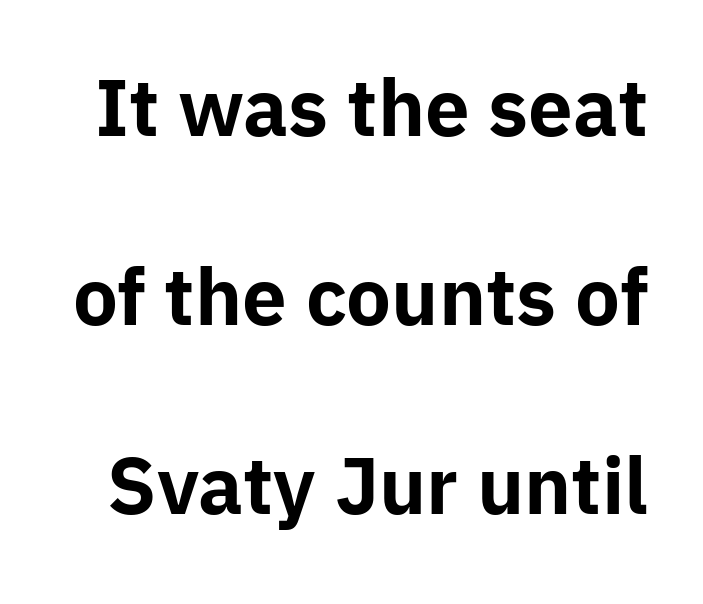
Rows of type keep a wide berth in the vertical direction. Characters follow at the spacing the type designer built in. These lines carry a lot of weight — the face is fully bold. Typographically, this falls in the sans-serif category. The words here are not underlined. This sample has the flowing, uneven cadence of proportional lettering.
